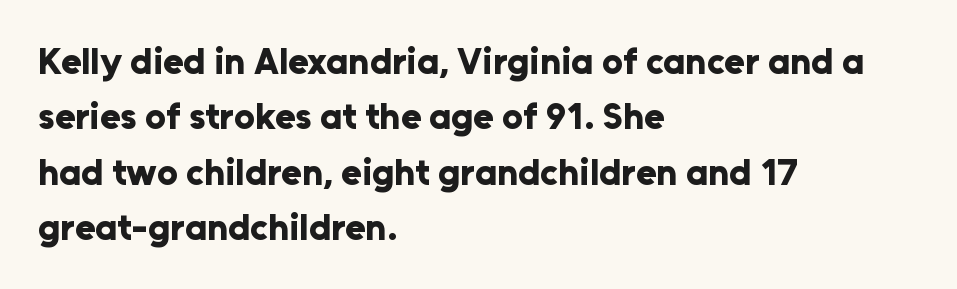
Q: Is the text bold? A: Yes.
Q: Is the text italic (slanted)? A: No, it is upright.
Q: Is the typeface a serif or a sans-serif typeface? A: Sans-serif.
Q: Is the text underlined? A: No.
Q: How is the paragraph aligned? A: Left-aligned.
Q: Is the spacing between letters normal or unusually wide? A: Normal.
Q: Is the spacing between lines tight, normal or loose? A: Normal.
Q: Width (condensed, normal, or wide)? A: Normal.
Q: Stroke contrast? A: Low.
Q: x-height? A: Medium.
Q: Monospaced? A: No.
